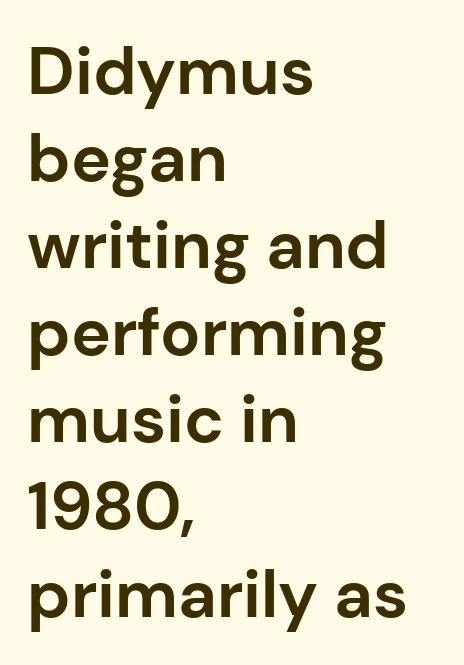
Q: Is the text bold? A: Yes.
Q: Is the text italic (slanted)? A: No, it is upright.
Q: Is the typeface a serif or a sans-serif typeface? A: Sans-serif.
Q: Is the text underlined? A: No.
Q: How is the paragraph aligned? A: Left-aligned.
Q: Is the spacing between letters normal or unusually wide? A: Normal.
Q: Is the spacing between lines tight, normal or loose? A: Normal.
Q: Width (condensed, normal, or wide)? A: Normal.
Q: Stroke contrast? A: Low.
Q: x-height? A: Medium.
Q: Monospaced? A: No.
